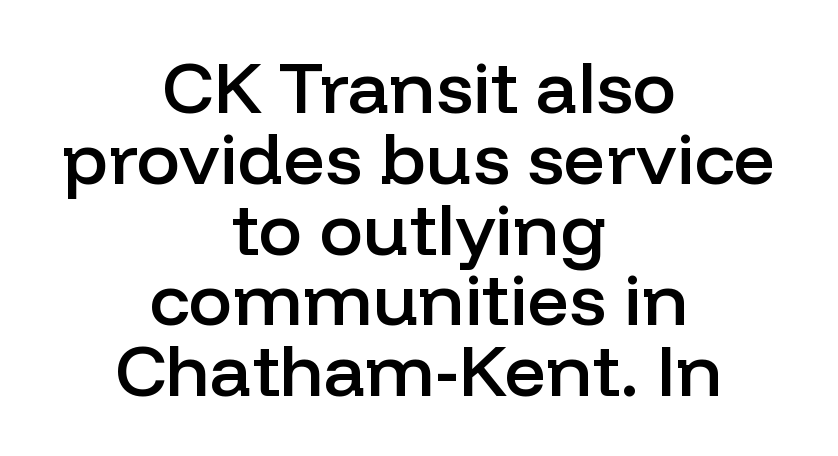
The image shows 73 px semibold sans-serif type, upright; set centered, tight line spacing (0.97x), normal letter spacing, not underlined; low stroke contrast and a medium x-height.
